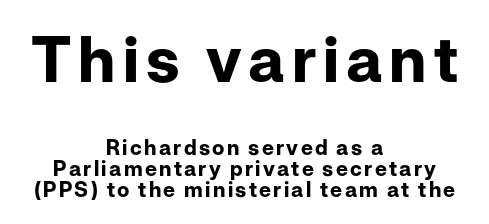
The type sits square on the baseline with zero lean. Where is the straight margin? There isn't one; the lines are centered. Every letter is thick-stroked: bold, no question. Vertically, the passage feels compressed, each row crowding the next. This sample has the flowing, uneven cadence of proportional lettering. Only glyphs here, with clear space below each row.
